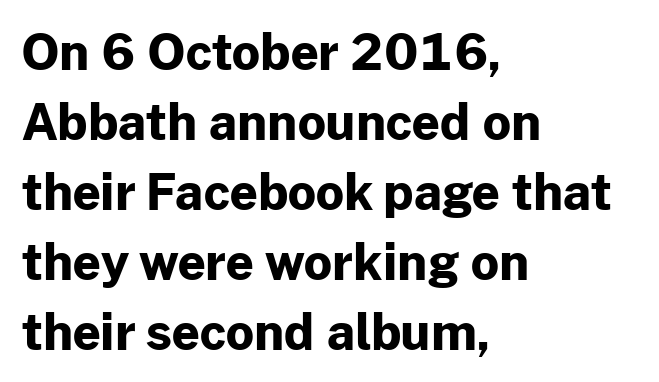
{"serif": "no", "italic": "no", "bold": "yes", "weight": "bold", "width": "normal", "stroke_contrast": "low", "x_height": "medium", "monospaced": "no", "underline": "no", "align": "left", "line_spacing": "normal", "line_spacing_ratio": 1.43, "letter_spacing": "normal", "letter_spacing_em": 0.0, "glyph_px": 49}
